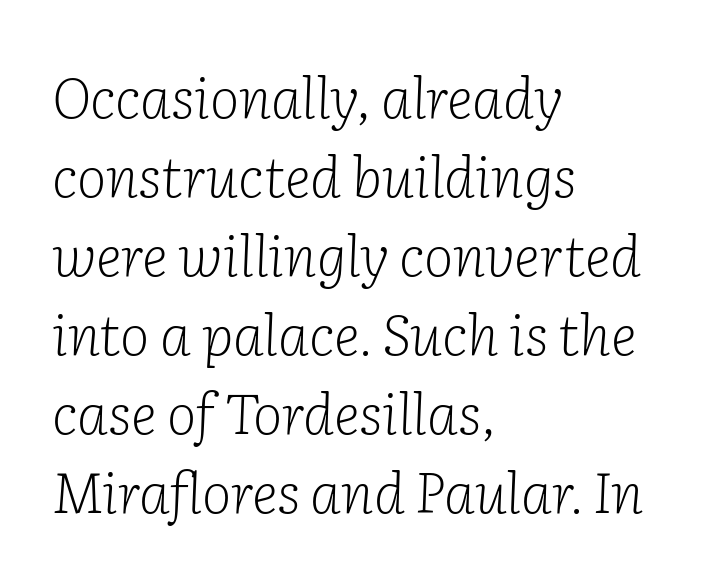
The image shows 56 px light serif type, italic (leaning right); set left-aligned, normal line spacing (1.41x), normal letter spacing, not underlined; low stroke contrast and a medium x-height.
